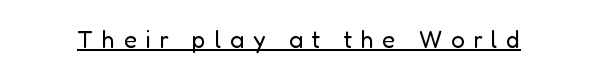
Compared with undecorated copy, this sample adds a rule below the words. The tracking reads as deliberately expanded to a designer's eye. Every character sits straight up, as roman type does. Is the type heavy? It reads as light-to-regular instead.
